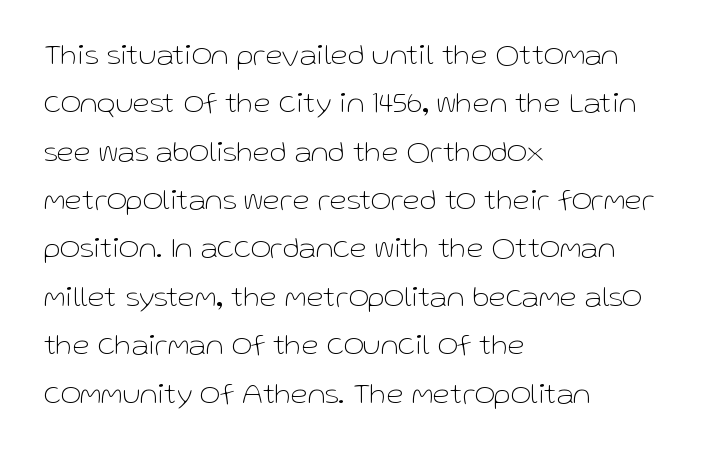
No extra ink here — the face is not bold. The letterforms sit shoulder to shoulder at normal distance. The rendering uses natural spacing where letterforms have individual widths. You can tell it's not italic because the verticals are truly vertical.
